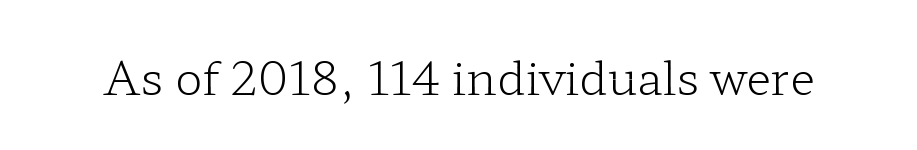
The image shows 46 px light, wide serif type, upright; set normal letter spacing, not underlined; low stroke contrast and a medium x-height.
